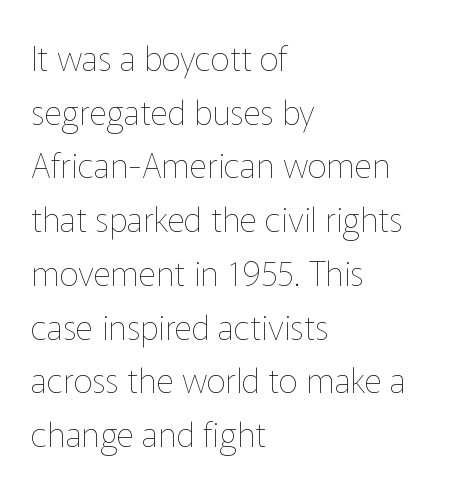
The image shows 34 px thin type, upright; set left-aligned, normal line spacing (1.58x), normal letter spacing, not underlined; low stroke contrast and a medium x-height.
